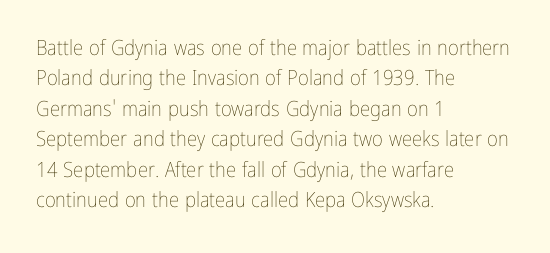
Q: Is the text bold? A: No.
Q: Is the text italic (slanted)? A: No, it is upright.
Q: Is the text underlined? A: No.
Q: How is the paragraph aligned? A: Left-aligned.
Q: Is the spacing between letters normal or unusually wide? A: Normal.
Q: Is the spacing between lines tight, normal or loose? A: Normal.
